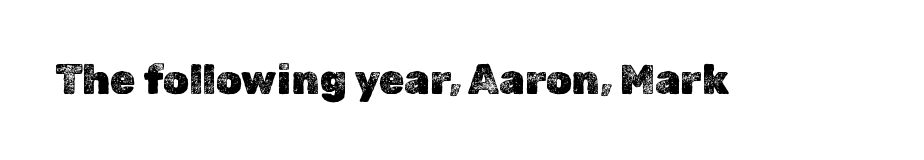
Proportional: the letters do not fall into vertical columns. This is the regular roman posture of the typeface. Inter-character spacing is left at the font's built-in metrics. The foot of each line stays bare and open.
